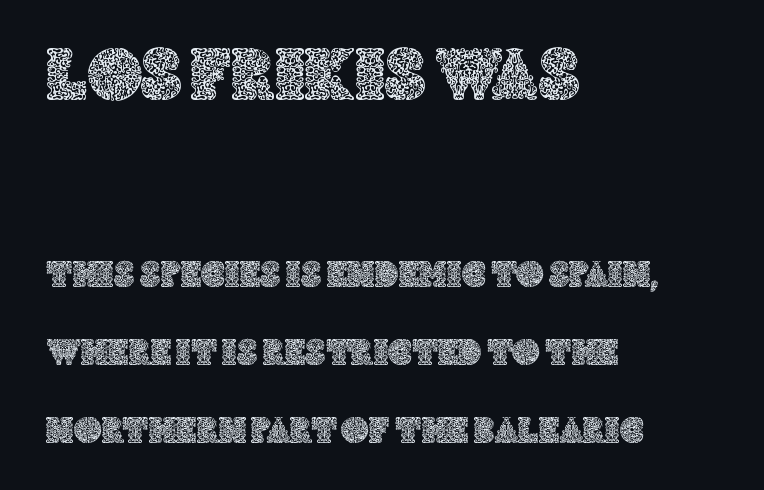
The image shows 75 px text type, upright; set left-aligned, loose line spacing (2.05x), normal letter spacing, not underlined; the first (top) block is 1.97x larger; a large x-height.
